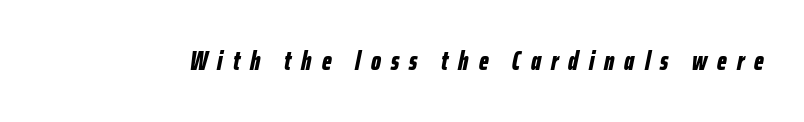
Substantial extra tracking has been applied to these lines. The strip under each line holds only bare page. Is the type bold? Yes — the strokes are clearly thick and heavy. Emphasis-style slanted type is in use.
